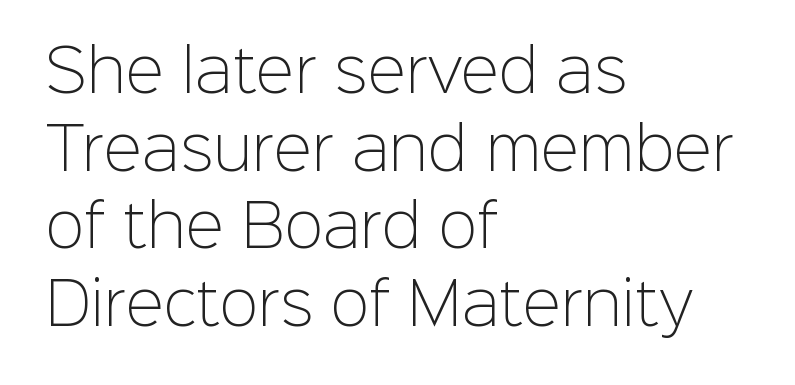
{"serif": "no", "italic": "no", "bold": "no", "weight": "light", "width": "normal", "stroke_contrast": "low", "x_height": "medium", "monospaced": "no", "underline": "no", "align": "left", "line_spacing": "normal", "line_spacing_ratio": 1.34, "letter_spacing": "normal", "letter_spacing_em": 0.0, "glyph_px": 58}
